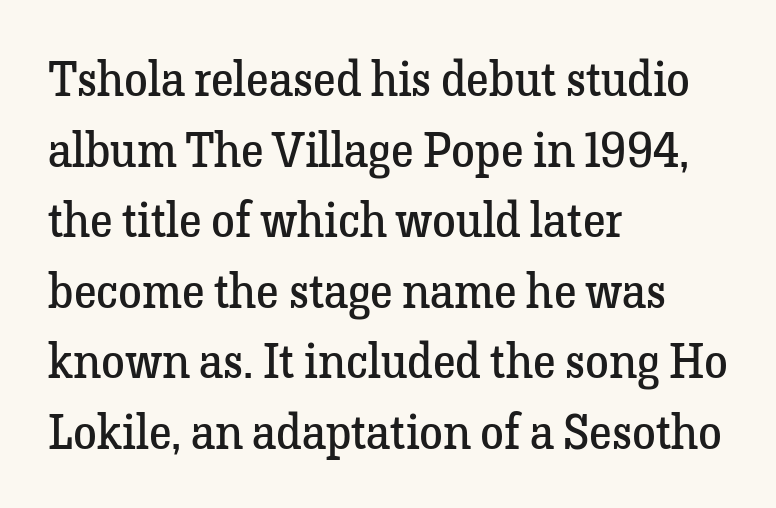
Q: Is the text bold? A: No.
Q: Is the text italic (slanted)? A: No, it is upright.
Q: Is the typeface a serif or a sans-serif typeface? A: Serif.
Q: Is the text underlined? A: No.
Q: How is the paragraph aligned? A: Left-aligned.
Q: Is the spacing between letters normal or unusually wide? A: Normal.
Q: Is the spacing between lines tight, normal or loose? A: Normal.
Q: Width (condensed, normal, or wide)? A: Normal.
Q: Stroke contrast? A: Low.
Q: x-height? A: Medium.
Q: Monospaced? A: No.
